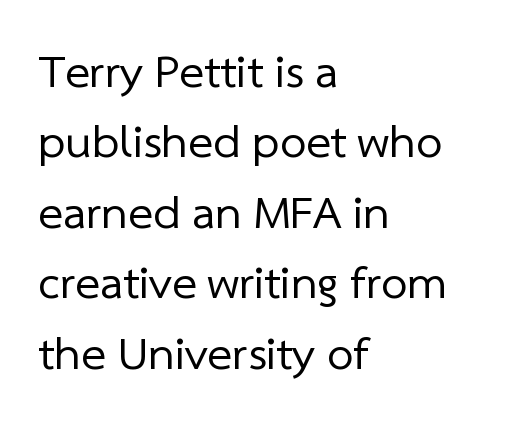
{"serif": "no", "bold": "no", "weight": "regular", "width": "normal", "stroke_contrast": "low", "x_height": "medium", "monospaced": "no", "underline": "no", "align": "left", "line_spacing": "normal", "line_spacing_ratio": 1.5, "letter_spacing": "normal", "letter_spacing_em": 0.0, "glyph_px": 47}
